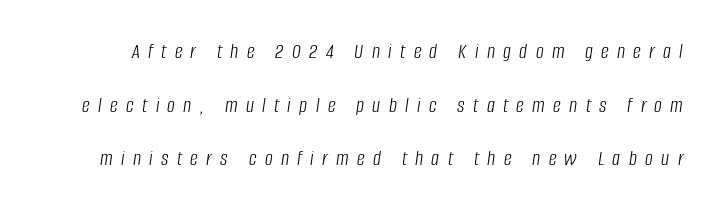
Yep, that's italic — everything's leaning. A clean baseline with only descenders dipping below it. No chunkiness to these letters — they're not bold. This rendering widens character spacing well past its baseline value.
